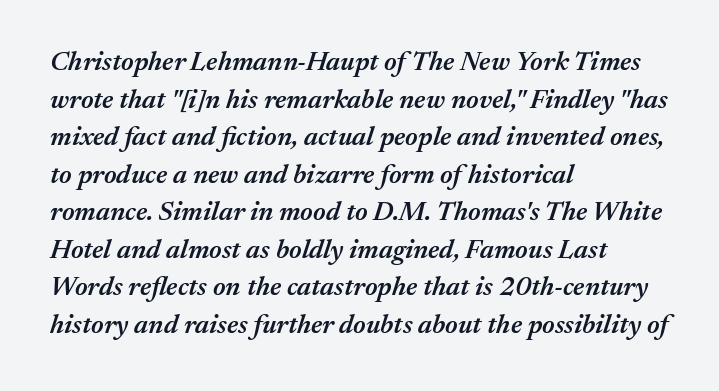
{"italic": "yes", "lean": "right", "slant_degrees": 17, "bold": "semi", "underline": "no", "align": "left", "line_spacing": "normal", "line_spacing_ratio": 1.39, "letter_spacing": "normal", "letter_spacing_em": 0.0, "glyph_px": 27}
